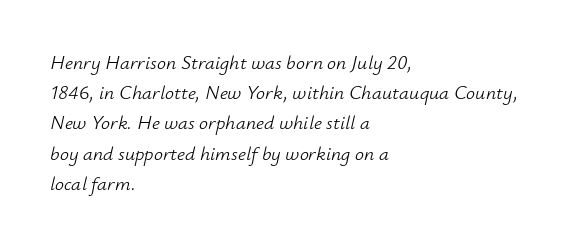
{"italic": "yes", "lean": "right", "slant_degrees": 12, "bold": "no", "underline": "no", "align": "left", "line_spacing": "normal", "line_spacing_ratio": 1.51, "letter_spacing": "normal", "letter_spacing_em": 0.0, "glyph_px": 20}
